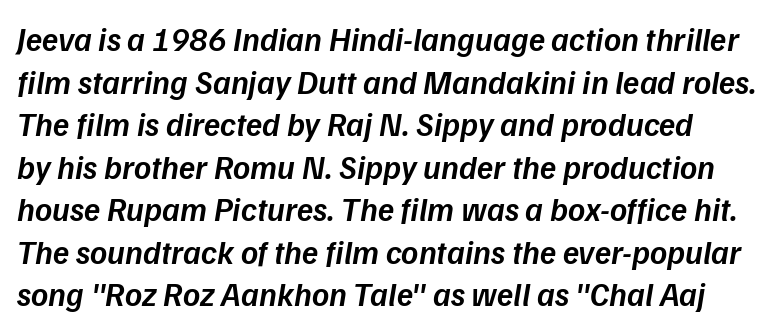
The image shows 33 px semibold type, italic (leaning right); set normal line spacing (1.29x), normal letter spacing, not underlined; low stroke contrast and a medium x-height.
